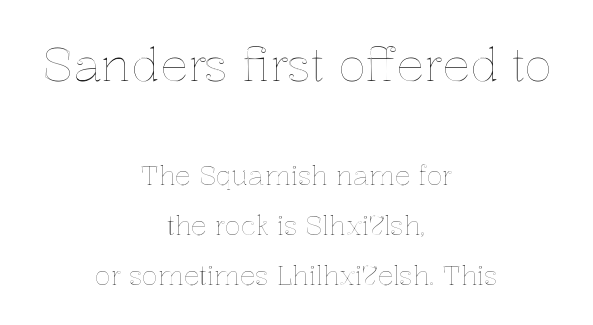
{"italic": "no", "width": "normal", "x_height": "medium", "monospaced": "no", "underline": "no", "align": "center", "line_spacing": "loose", "line_spacing_ratio": 1.92, "letter_spacing": "normal", "letter_spacing_em": 0.0, "larger_block": "first", "size_ratio": 1.77, "glyph_px": 46}
